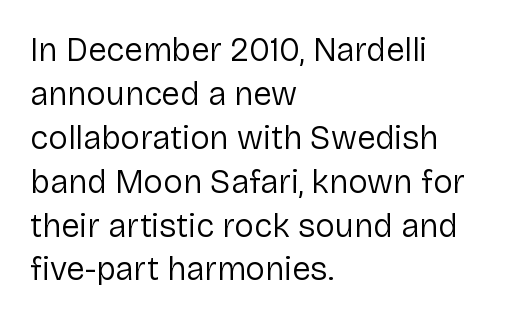
The image shows 33 px regular-weight sans-serif type, upright; set left-aligned, normal line spacing (1.33x), normal letter spacing, not underlined; low stroke contrast and a medium x-height.
